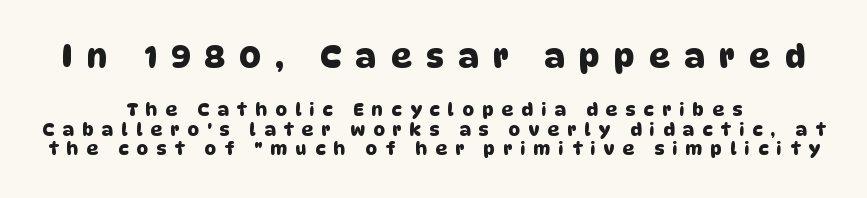
Q: Is the typeface a serif or a sans-serif typeface? A: Sans-serif.
Q: Is the text underlined? A: No.
Q: How is the paragraph aligned? A: Centered.
Q: Is the spacing between letters normal or unusually wide? A: Unusually wide.
Q: Is the spacing between lines tight, normal or loose? A: Tight.
Q: Which block of text is set in a larger size, the first (top) or the second (bottom)? A: The first (top) one.
Q: Width (condensed, normal, or wide)? A: Normal.
Q: Stroke contrast? A: Low.
Q: x-height? A: Large.
Q: Monospaced? A: No.
